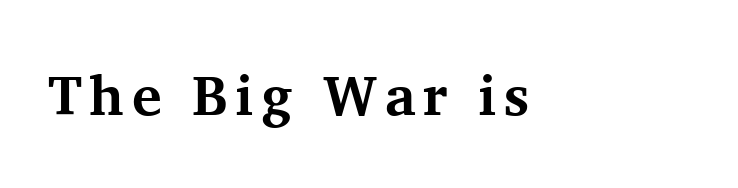
These words are printed bold, with thick strokes throughout. These lines are rendered in a variable-pitch font. You can tell it's not italic because the verticals are truly vertical. The ragged edge is on the right, which tells us the setting is flush left.
